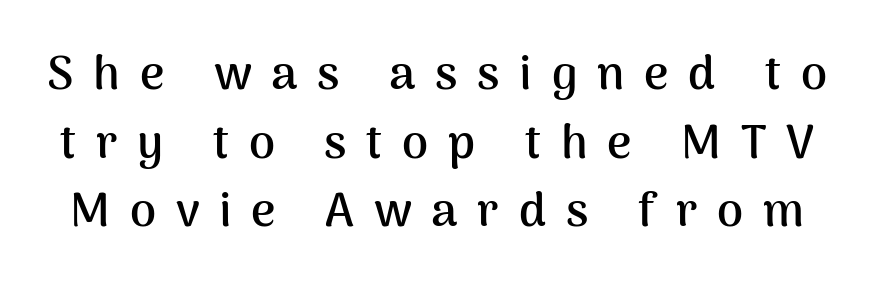
{"serif": "no", "italic": "no", "bold": "yes", "weight": "semibold", "width": "normal", "stroke_contrast": "medium", "x_height": "medium", "monospaced": "no", "underline": "no", "line_spacing": "normal", "line_spacing_ratio": 1.46, "letter_spacing": "wide", "letter_spacing_em": 0.42, "glyph_px": 47}
